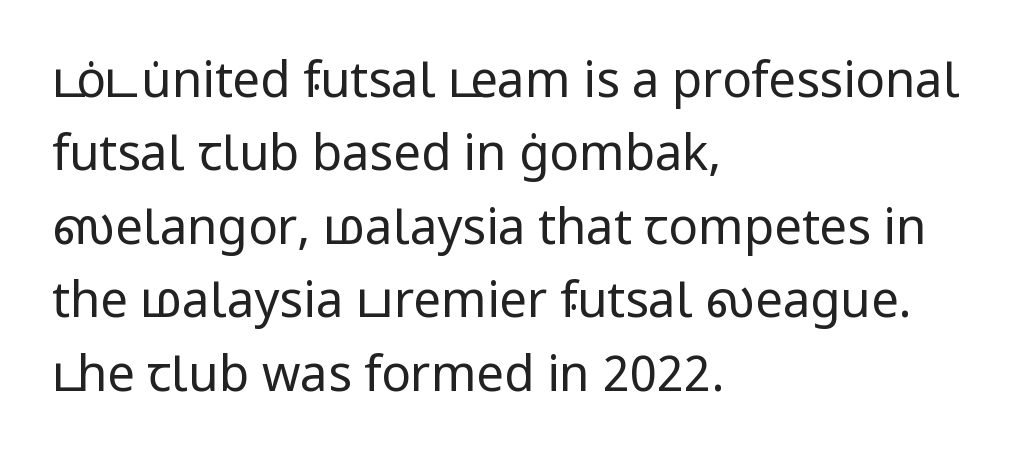
Weight: regular or lighter. The vertical gap from one line to the next is medium. The line texture is even and compact thanks to regular tracking. Observe the absence of serifs on each vertical stroke in this sample. The rendering uses natural spacing where letterforms have individual widths. Quick note: not italic, upright.
